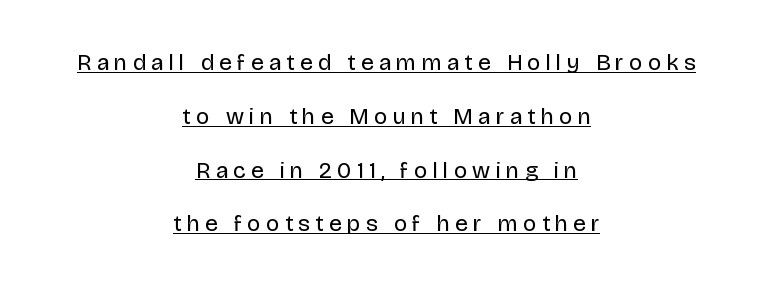
Q: Is the text bold? A: No.
Q: Is the text italic (slanted)? A: No, it is upright.
Q: Is the text underlined? A: Yes.
Q: How is the paragraph aligned? A: Centered.
Q: Is the spacing between letters normal or unusually wide? A: Unusually wide.
Q: Is the spacing between lines tight, normal or loose? A: Loose.
